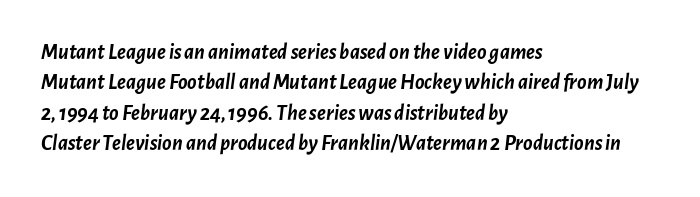
The image shows 22 px bold type, italic (leaning right); set left-aligned, normal line spacing (1.38x), normal letter spacing, not underlined.
